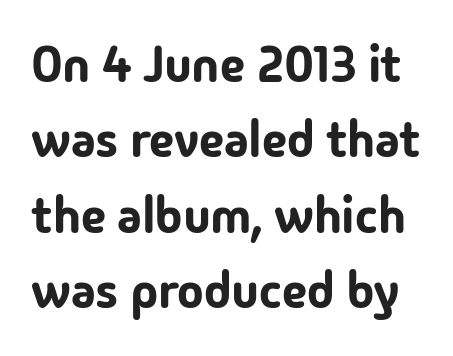
The image shows 50 px sans-serif type, upright; set normal line spacing (1.51x), normal letter spacing, not underlined; low stroke contrast and a medium x-height.
